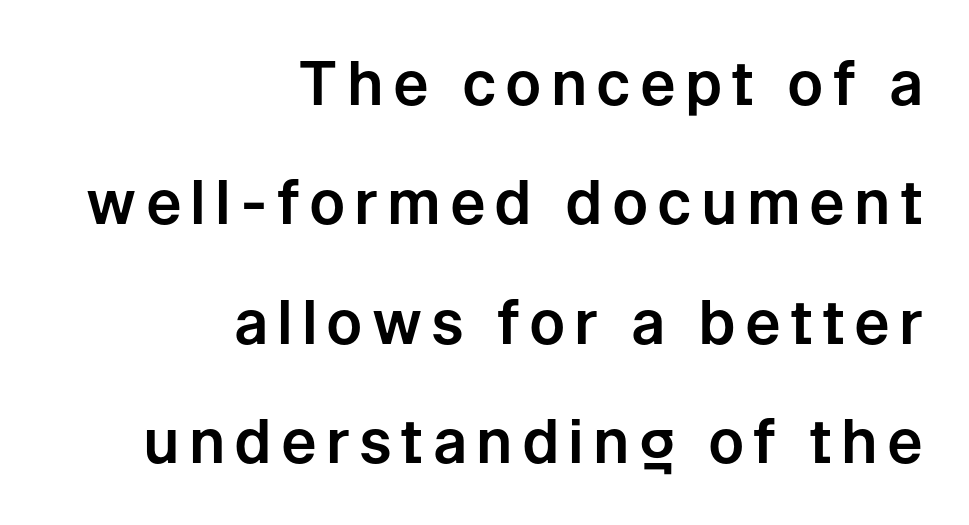
Where is the straight margin? On the right. This sample has the flowing, uneven cadence of proportional lettering. The typeface chosen for these lines omits serifs. The passage shown is not underscored anywhere.
